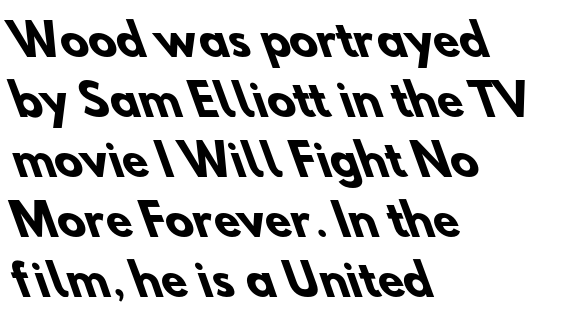
{"serif": "no", "bold": "yes", "weight": "heavy", "width": "normal", "stroke_contrast": "low", "x_height": "small", "monospaced": "no", "underline": "no", "align": "left", "line_spacing": "normal", "line_spacing_ratio": 1.43, "letter_spacing": "normal", "letter_spacing_em": 0.0, "glyph_px": 42}
